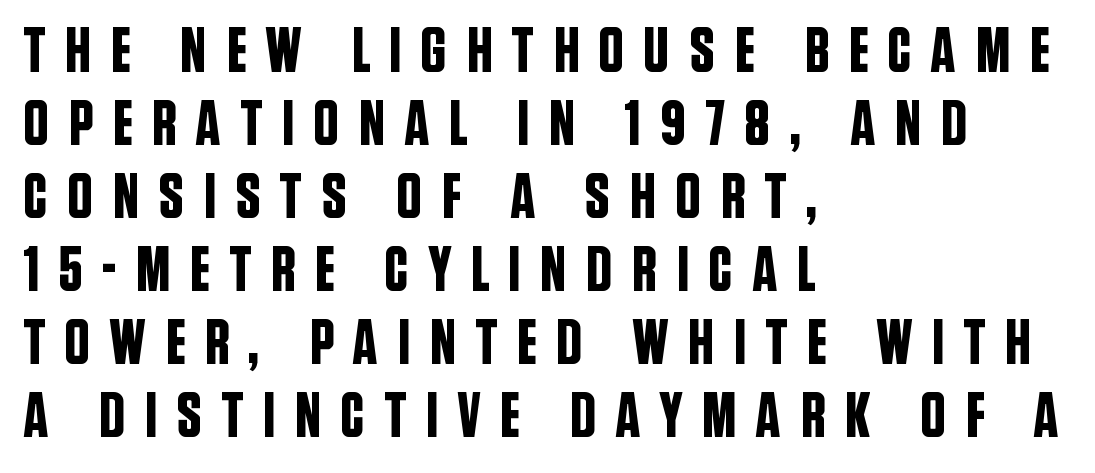
The image shows 64 px condensed sans-serif type, upright; set left-aligned, tight line spacing (1.14x), unusually wide letter spacing (+0.29 em), not underlined; low stroke contrast and a large x-height.
